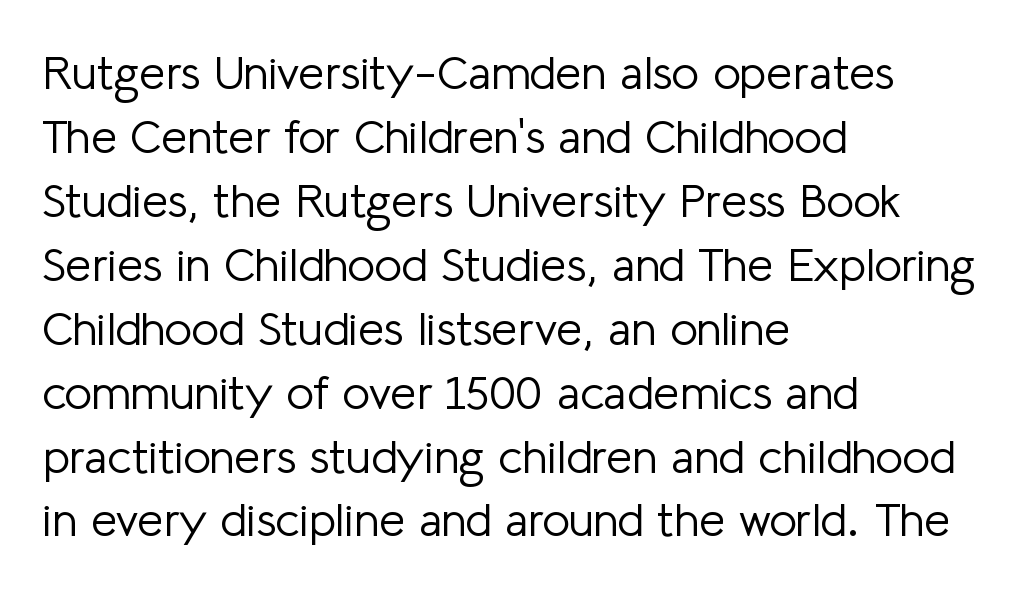
The passage shown is typed in a proportional face where columns would drift. The face used here is rendered with its standard letterfit. The baseline area is clear. The text was rendered using a sans face with plain stroke endings.
